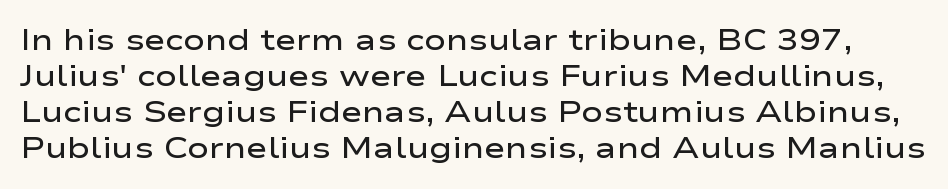
{"serif": "no", "italic": "no", "bold": "semi", "weight": "semibold", "width": "wide", "stroke_contrast": "low", "x_height": "medium", "monospaced": "no", "underline": "no", "line_spacing_ratio": 1.24, "letter_spacing": "normal", "letter_spacing_em": 0.0, "glyph_px": 29}
